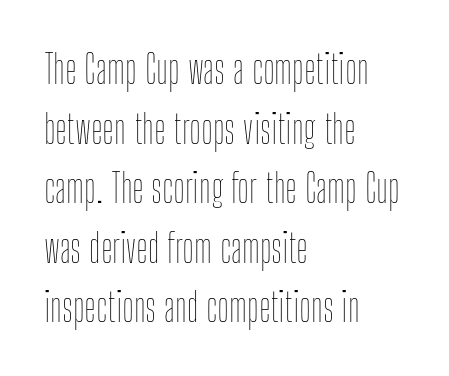
{"italic": "no", "bold": "no", "weight": "thin", "width": "condensed", "stroke_contrast": "low", "x_height": "medium", "monospaced": "no", "underline": "no", "align": "left", "line_spacing": "normal", "line_spacing_ratio": 1.49, "letter_spacing": "normal", "letter_spacing_em": 0.0, "glyph_px": 40}
